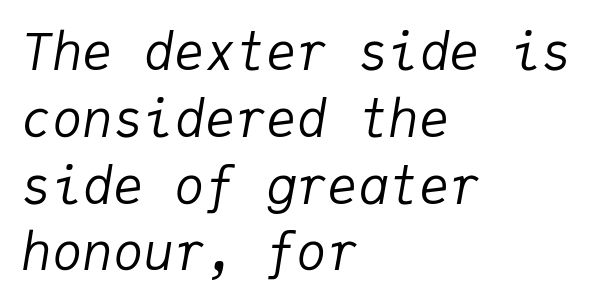
Q: Is the text bold? A: No.
Q: Is the text italic (slanted)? A: Yes, it leans right by about 9 degrees.
Q: Is the text underlined? A: No.
Q: How is the paragraph aligned? A: Left-aligned.
Q: Is the spacing between letters normal or unusually wide? A: Normal.
Q: Is the spacing between lines tight, normal or loose? A: Normal.
Q: Width (condensed, normal, or wide)? A: Normal.
Q: Stroke contrast? A: Low.
Q: x-height? A: Medium.
Q: Monospaced? A: Yes.
